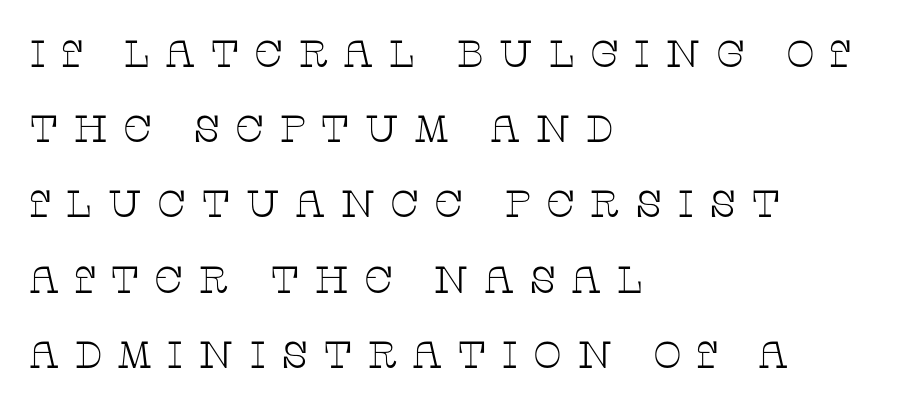
Stroke thickness stays within the range of a standard reading face or lighter. The tracking jumps out immediately: characters are airy and widely separated. The rendering uses a large line-height, opening up the rows. Notice how the stems are strictly vertical — no italics here. The designer went with a serif here, giving each stem small feet. Spacing verdict: proportional, widths tailored to each character.
